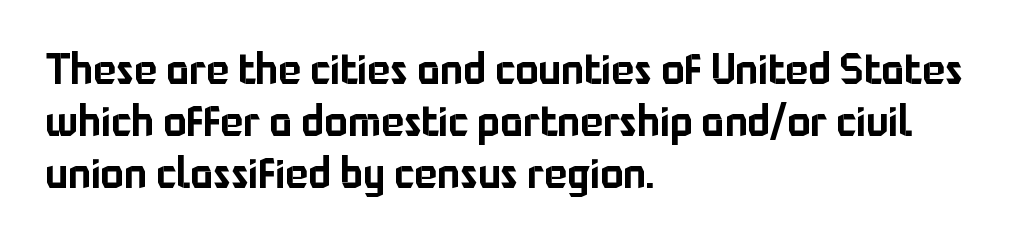
Does the lettering tilt? It doesn't — this is upright. Which margin do the lines hug? The left one — the right edge is uneven. The gaps between neighbouring characters are ordinary and unremarkable. Rule under the text: the space is simply empty.
